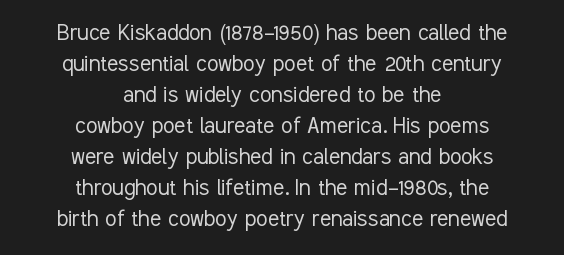
Q: Is the text bold? A: No.
Q: Is the text italic (slanted)? A: No, it is upright.
Q: Is the text underlined? A: No.
Q: How is the paragraph aligned? A: Centered.
Q: Is the spacing between letters normal or unusually wide? A: Normal.
